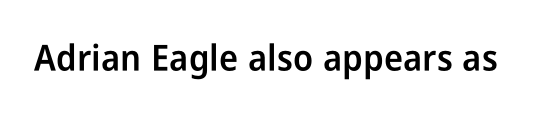
Q: Is the text bold? A: Semi-bold.
Q: Is the text italic (slanted)? A: No, it is upright.
Q: Is the typeface a serif or a sans-serif typeface? A: Sans-serif.
Q: Is the text underlined? A: No.
Q: Is the spacing between letters normal or unusually wide? A: Normal.
Q: Width (condensed, normal, or wide)? A: Condensed.
Q: Stroke contrast? A: Low.
Q: x-height? A: Medium.
Q: Monospaced? A: No.
